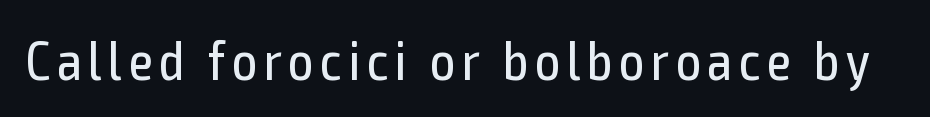
{"serif": "no", "italic": "no", "bold": "no", "weight": "regular", "width": "condensed", "x_height": "medium", "monospaced": "no", "underline": "no", "glyph_px": 55}
